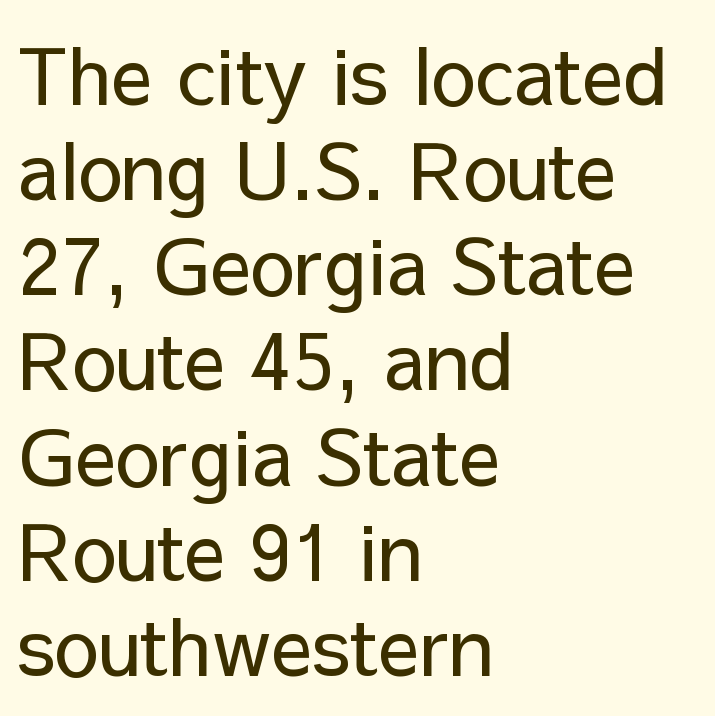
Notice how the passage keeps a crisp vertical edge on the left only. I'd call this a sans setting — the letters go barefoot. Letter spacing: default. The baseline area is clear. The axis of the letterforms is exactly vertical. Spacing verdict: proportional, widths tailored to each character.
